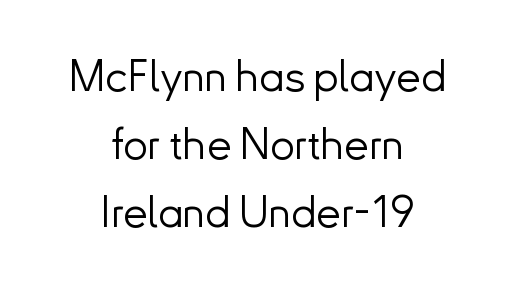
The image shows 44 px light sans-serif type, upright; set centered, normal line spacing (1.55x), normal letter spacing, not underlined; low stroke contrast and a small x-height.
